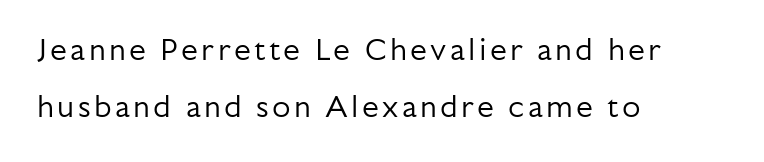
{"serif": "no", "italic": "no", "bold": "no", "weight": "regular", "width": "normal", "stroke_contrast": "low", "x_height": "medium", "monospaced": "no", "underline": "no", "align": "left", "line_spacing_ratio": 1.89, "glyph_px": 30}
